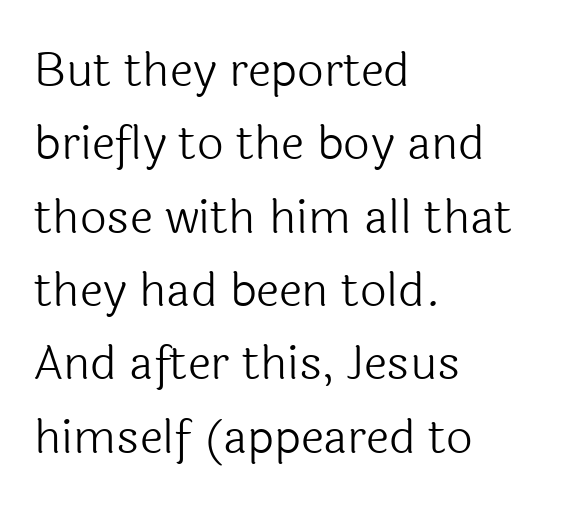
Do the characters align in a grid? No, the font is proportional. Grotesque or geometric, the face here clearly has no serifs. Ascenders rise straight up at ninety degrees. Bold? No — there's no thickening of the strokes.
